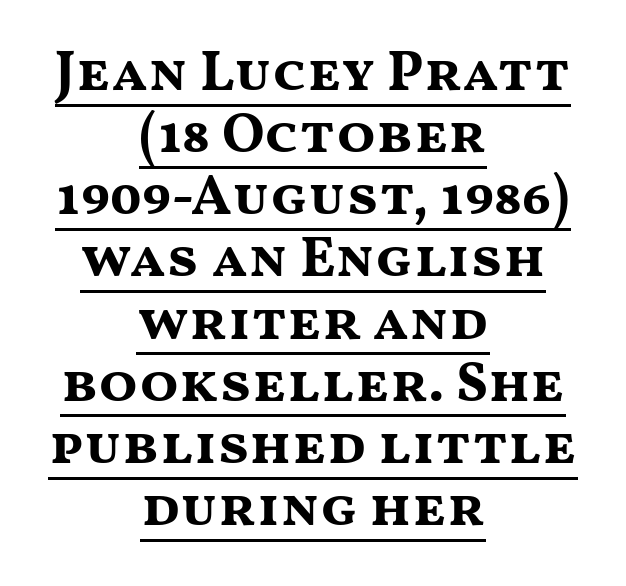
Q: Is the text bold? A: Yes.
Q: Is the text italic (slanted)? A: No, it is upright.
Q: Is the typeface a serif or a sans-serif typeface? A: Sans-serif.
Q: Is the text underlined? A: Yes.
Q: How is the paragraph aligned? A: Centered.
Q: Is the spacing between letters normal or unusually wide? A: Normal.
Q: Is the spacing between lines tight, normal or loose? A: Tight.
Q: Width (condensed, normal, or wide)? A: Wide.
Q: Stroke contrast? A: Medium.
Q: x-height? A: Medium.
Q: Monospaced? A: No.
